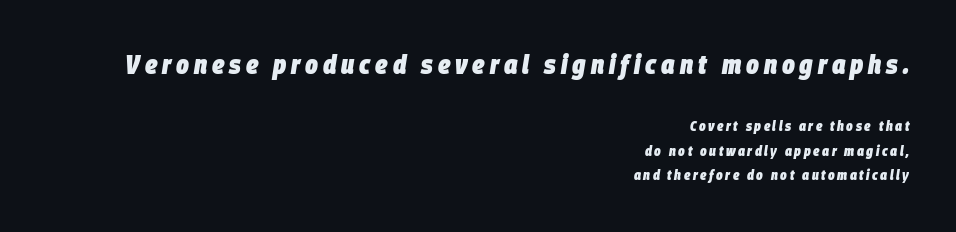
Heavy, bold letterforms. In this sample the first text group is rendered at the bigger scale. Slanted lettering throughout. If you drew a ruler down the right edge, every line would touch it.
